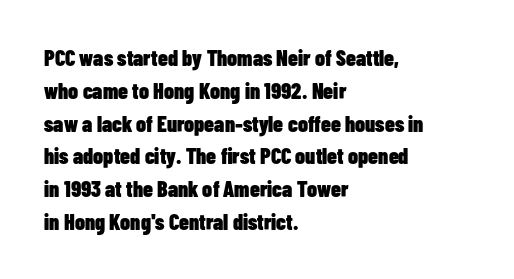
Nobody touched the tracking dial on this one. Alignment: flush left. Tall strokes in this sample are plumb rather than angled. Weight: bold.
